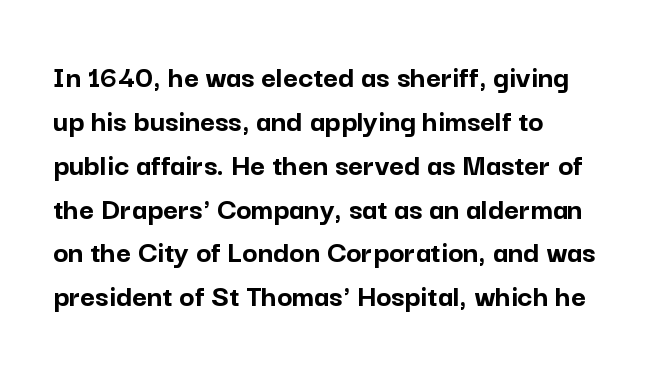
Q: Is the text bold? A: Yes.
Q: Is the text italic (slanted)? A: No, it is upright.
Q: Is the typeface a serif or a sans-serif typeface? A: Sans-serif.
Q: Is the text underlined? A: No.
Q: Is the spacing between letters normal or unusually wide? A: Normal.
Q: Is the spacing between lines tight, normal or loose? A: Normal.
Q: Width (condensed, normal, or wide)? A: Normal.
Q: Stroke contrast? A: Low.
Q: x-height? A: Medium.
Q: Monospaced? A: No.
